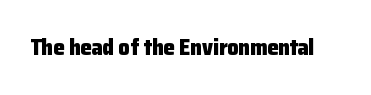
Q: Is the text bold? A: Yes.
Q: Is the text italic (slanted)? A: No, it is upright.
Q: Is the text underlined? A: No.
Q: Is the spacing between letters normal or unusually wide? A: Normal.
